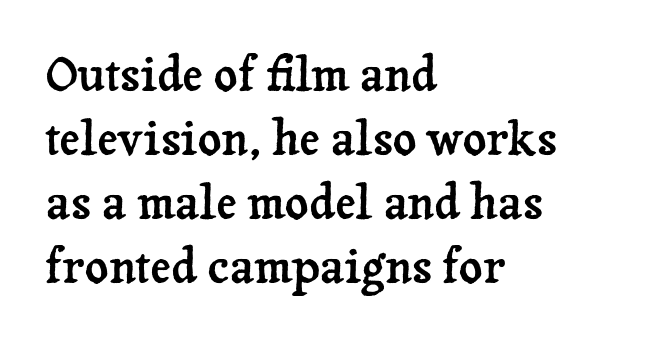
This block has exactly the height ordinary leading produces. The type sits square on the baseline with zero lean. Each line starts at the same left margin while the right side varies. Any mark beneath the type? The region is blank.
